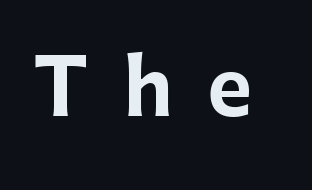
Regarding serifs, this sample does without them. Does the lettering tilt? It doesn't — this is upright. Think of a printed novel: that variable character pitch is what you see here. The specimen omits any rule beneath the text block's lines.
